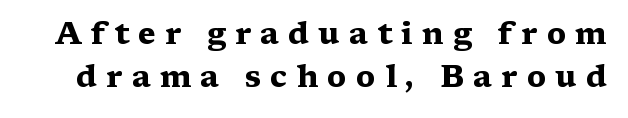
{"serif": "yes", "italic": "no", "bold": "yes", "weight": "heavy", "width": "wide", "stroke_contrast": "medium", "x_height": "medium", "monospaced": "no", "underline": "no", "line_spacing": "normal", "line_spacing_ratio": 1.39, "letter_spacing": "wide", "letter_spacing_em": 0.29, "glyph_px": 31}
